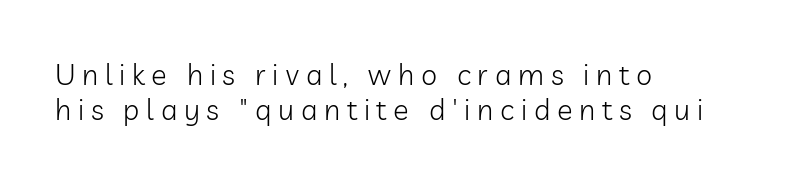
The image shows 29 px light sans-serif type, upright; set left-aligned, line spacing 1.19x, unusually wide letter spacing (+0.23 em), not underlined; low stroke contrast and a medium x-height.
